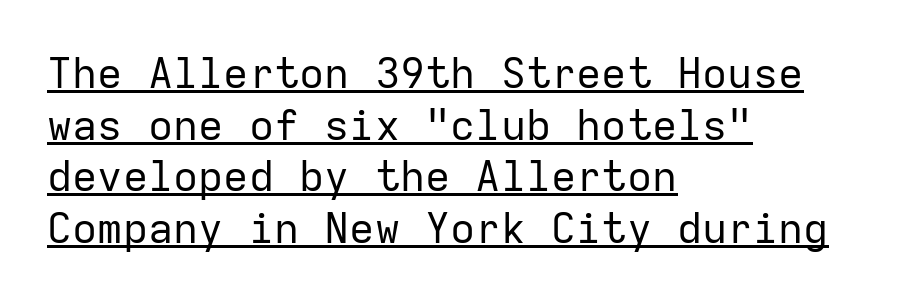
Q: Is the text bold? A: No.
Q: Is the text italic (slanted)? A: No, it is upright.
Q: Is the typeface a serif or a sans-serif typeface? A: Sans-serif.
Q: Is the text underlined? A: Yes.
Q: How is the paragraph aligned? A: Left-aligned.
Q: Is the spacing between letters normal or unusually wide? A: Normal.
Q: Width (condensed, normal, or wide)? A: Normal.
Q: Stroke contrast? A: Low.
Q: x-height? A: Medium.
Q: Monospaced? A: Yes.
